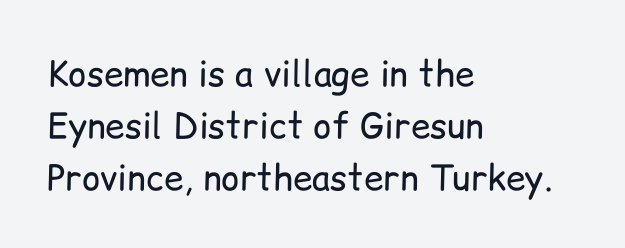
Type without underlining. Think of a printed novel: that variable character pitch is what you see here. Nope, not italic — everything's standing straight. The rendering anchors every line to the left-hand side. The font family rendered here belongs to the sans-serif group. The passage shown stacks its lines at a standard gap.
